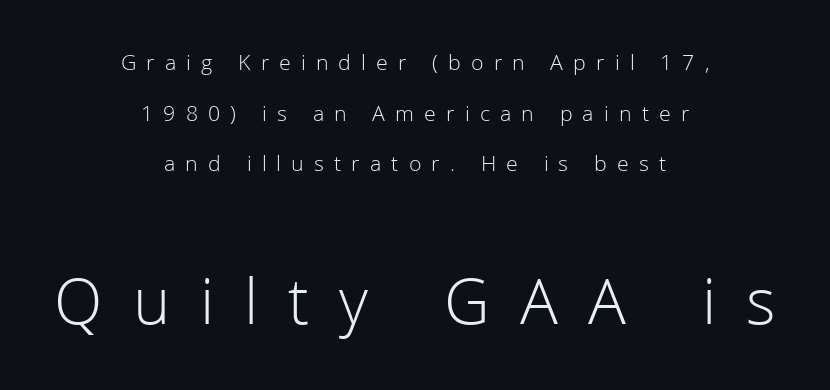
The image shows 68 px light sans-serif type, upright; set centered, loose line spacing (2.2x), unusually wide letter spacing (+0.44 em), not underlined; the second (bottom) block is 2.96x larger; low stroke contrast and a medium x-height.
